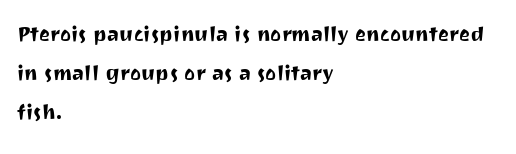
Q: Is the text italic (slanted)? A: No, it is upright.
Q: Is the text underlined? A: No.
Q: How is the paragraph aligned? A: Left-aligned.
Q: Is the spacing between letters normal or unusually wide? A: Normal.
Q: Is the spacing between lines tight, normal or loose? A: Normal.
